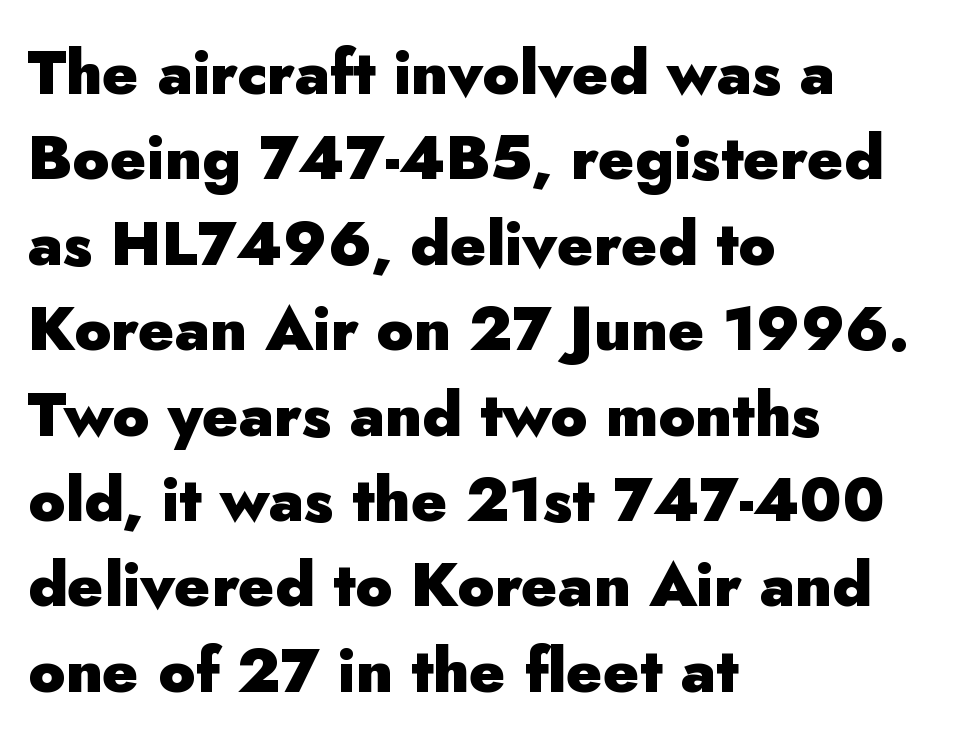
{"serif": "no", "italic": "no", "bold": "yes", "weight": "heavy", "width": "normal", "stroke_contrast": "low", "x_height": "small", "monospaced": "no", "underline": "no", "align": "left", "line_spacing": "normal", "line_spacing_ratio": 1.4, "letter_spacing": "normal", "letter_spacing_em": 0.0, "glyph_px": 61}
